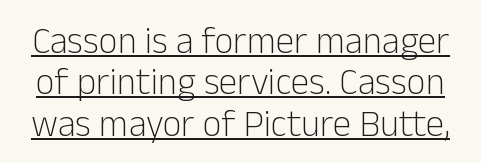
Q: Is the text bold? A: No.
Q: Is the text italic (slanted)? A: No, it is upright.
Q: Is the typeface a serif or a sans-serif typeface? A: Sans-serif.
Q: Is the text underlined? A: Yes.
Q: Is the spacing between letters normal or unusually wide? A: Normal.
Q: Is the spacing between lines tight, normal or loose? A: Tight.
Q: Width (condensed, normal, or wide)? A: Normal.
Q: Stroke contrast? A: Low.
Q: x-height? A: Medium.
Q: Monospaced? A: No.
